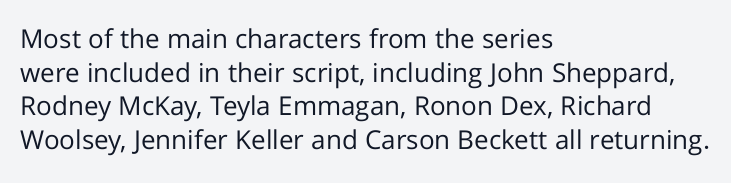
The image shows 26 px text type, upright; set left-aligned, normal line spacing (1.29x), normal letter spacing, not underlined.
